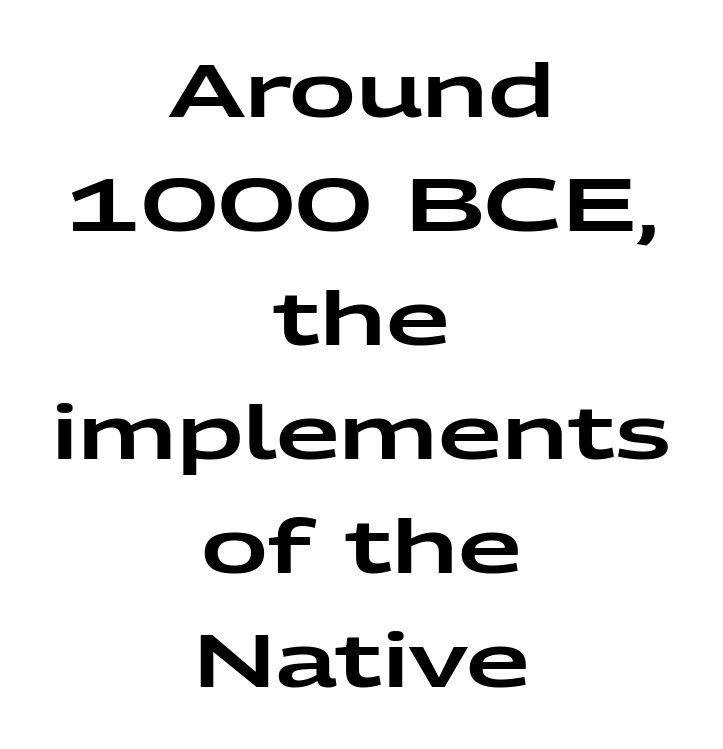
Q: Is the text italic (slanted)? A: No, it is upright.
Q: Is the typeface a serif or a sans-serif typeface? A: Sans-serif.
Q: Is the text underlined? A: No.
Q: How is the paragraph aligned? A: Centered.
Q: Is the spacing between letters normal or unusually wide? A: Normal.
Q: Is the spacing between lines tight, normal or loose? A: Normal.
Q: Width (condensed, normal, or wide)? A: Wide.
Q: Stroke contrast? A: Low.
Q: x-height? A: Medium.
Q: Monospaced? A: No.
